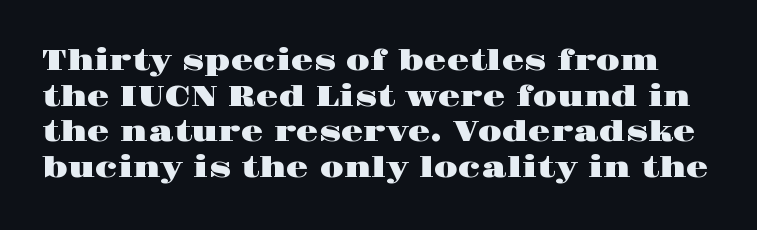
Letters rest on an invisible, unmarked baseline. The font family rendered here belongs to the serif group. Rendered with straight, roman letterforms. The face used here is rendered with its standard letterfit.
